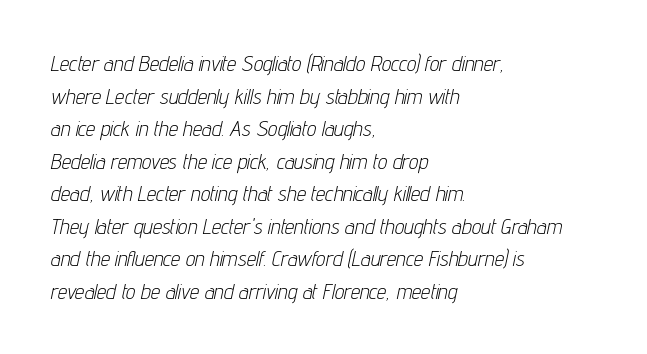
{"italic": "yes", "lean": "right", "slant_degrees": 12, "bold": "no", "underline": "no", "align": "left", "line_spacing": "normal", "line_spacing_ratio": 1.55, "letter_spacing": "normal", "letter_spacing_em": 0.0, "glyph_px": 21}
